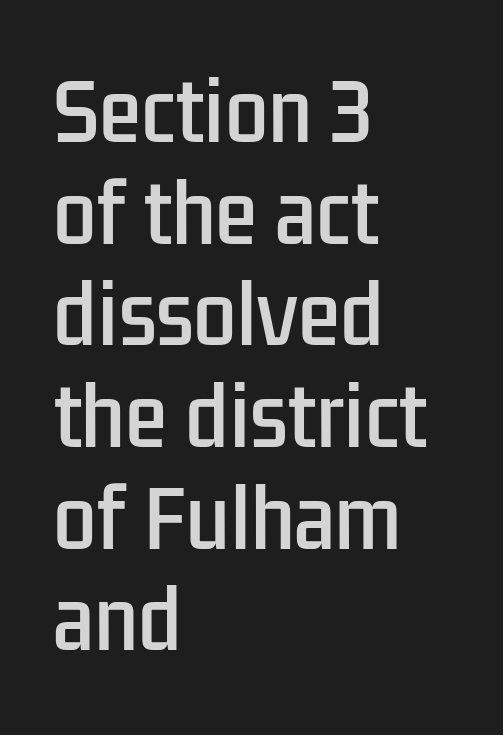
The typeface chosen for these lines omits serifs. The rendering uses natural spacing where letterforms have individual widths. A clean baseline with only descenders dipping below it. Line starts are locked; line ends wander.
